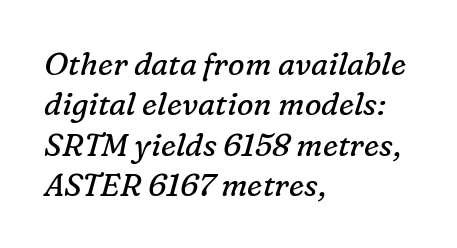
{"serif": "yes", "italic": "yes", "lean": "right", "slant_degrees": 16, "bold": "no", "weight": "regular", "width": "normal", "stroke_contrast": "low", "x_height": "medium", "monospaced": "no", "underline": "no", "align": "left", "line_spacing": "normal", "line_spacing_ratio": 1.3, "letter_spacing": "normal", "letter_spacing_em": 0.0, "glyph_px": 31}
